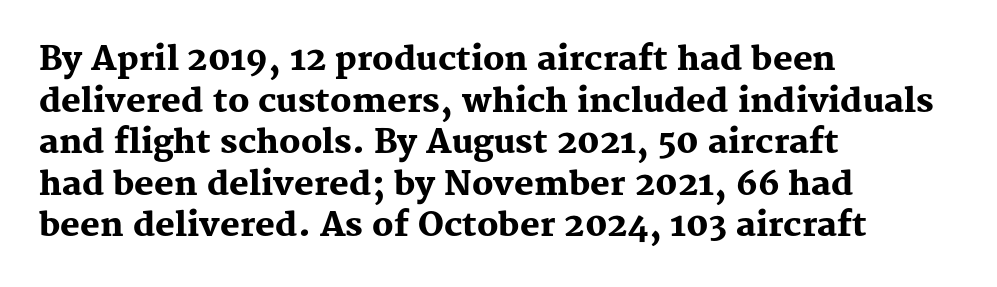
{"serif": "yes", "italic": "no", "bold": "yes", "weight": "heavy", "width": "normal", "stroke_contrast": "medium", "x_height": "medium", "monospaced": "no", "underline": "no", "align": "left", "line_spacing": "normal", "line_spacing_ratio": 1.26, "letter_spacing": "normal", "letter_spacing_em": 0.0, "glyph_px": 33}
